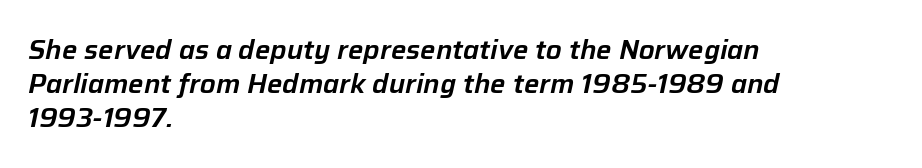
Q: Is the text italic (slanted)? A: Yes, it leans right by about 12 degrees.
Q: Is the text underlined? A: No.
Q: How is the paragraph aligned? A: Left-aligned.
Q: Is the spacing between letters normal or unusually wide? A: Normal.
Q: Is the spacing between lines tight, normal or loose? A: Normal.
